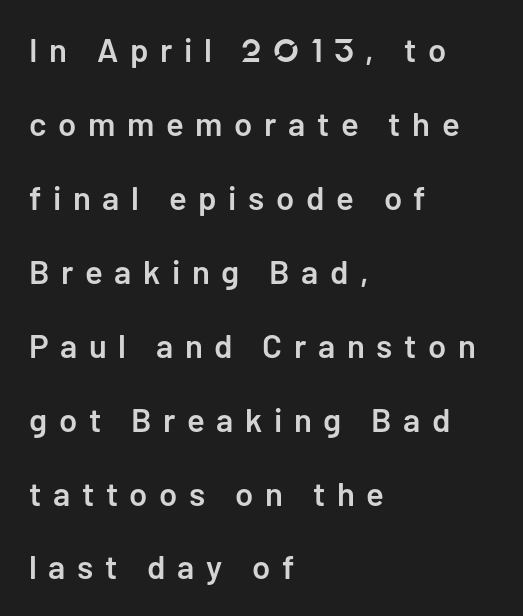
Q: Is the text bold? A: Semi-bold.
Q: Is the text italic (slanted)? A: No, it is upright.
Q: Is the typeface a serif or a sans-serif typeface? A: Sans-serif.
Q: Is the text underlined? A: No.
Q: How is the paragraph aligned? A: Left-aligned.
Q: Is the spacing between letters normal or unusually wide? A: Unusually wide.
Q: Is the spacing between lines tight, normal or loose? A: Loose.
Q: Width (condensed, normal, or wide)? A: Normal.
Q: Stroke contrast? A: Low.
Q: x-height? A: Medium.
Q: Monospaced? A: No.
